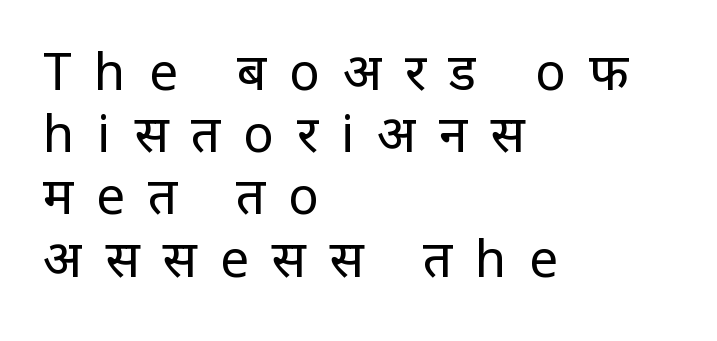
{"serif": "no", "italic": "no", "bold": "no", "weight": "regular", "width": "condensed", "stroke_contrast": "low", "x_height": "large", "monospaced": "no", "underline": "no", "align": "left", "line_spacing_ratio": 1.22, "letter_spacing": "wide", "letter_spacing_em": 0.45, "glyph_px": 51}
